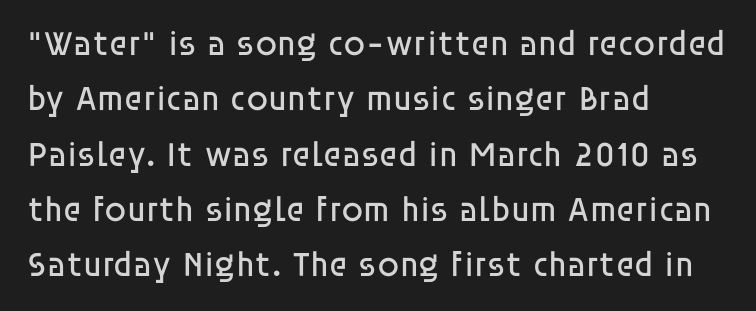
The image shows 35 px regular-weight sans-serif type, upright; set left-aligned, normal line spacing (1.58x), normal letter spacing, not underlined; low stroke contrast and a large x-height.
